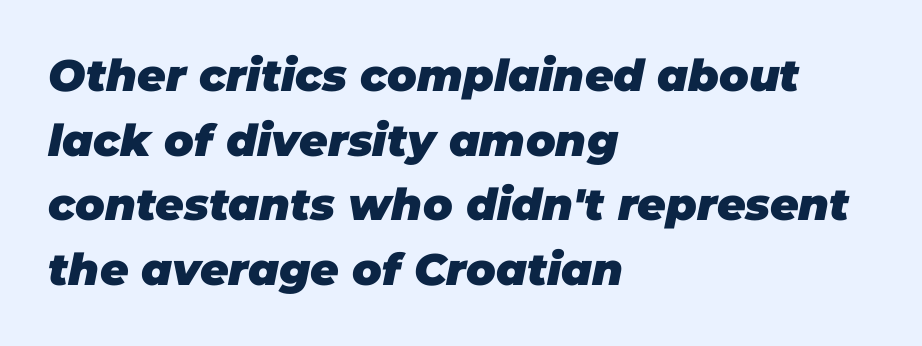
{"italic": "yes", "lean": "right", "slant_degrees": 11, "bold": "yes", "weight": "heavy", "width": "normal", "stroke_contrast": "low", "x_height": "large", "monospaced": "no", "underline": "no", "align": "left", "line_spacing": "normal", "line_spacing_ratio": 1.47, "letter_spacing": "normal", "letter_spacing_em": 0.0, "glyph_px": 44}
